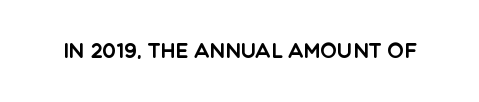
{"italic": "no", "underline": "no", "letter_spacing": "normal", "letter_spacing_em": 0.0, "glyph_px": 20}
